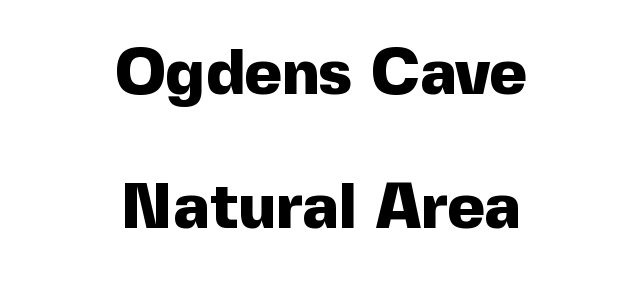
{"serif": "no", "italic": "no", "bold": "yes", "weight": "heavy", "width": "normal", "x_height": "medium", "monospaced": "no", "underline": "no", "align": "center", "line_spacing": "loose", "line_spacing_ratio": 2.1, "letter_spacing": "normal", "letter_spacing_em": 0.0, "glyph_px": 64}
